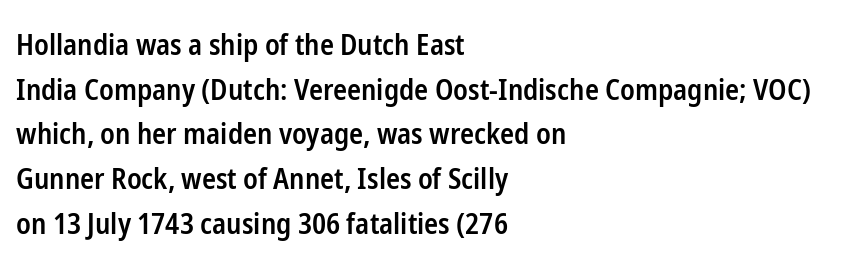
{"serif": "no", "italic": "no", "bold": "semi", "weight": "semibold", "width": "condensed", "stroke_contrast": "low", "x_height": "medium", "monospaced": "no", "underline": "no", "align": "left", "line_spacing": "normal", "line_spacing_ratio": 1.54, "letter_spacing": "normal", "letter_spacing_em": 0.0, "glyph_px": 29}
